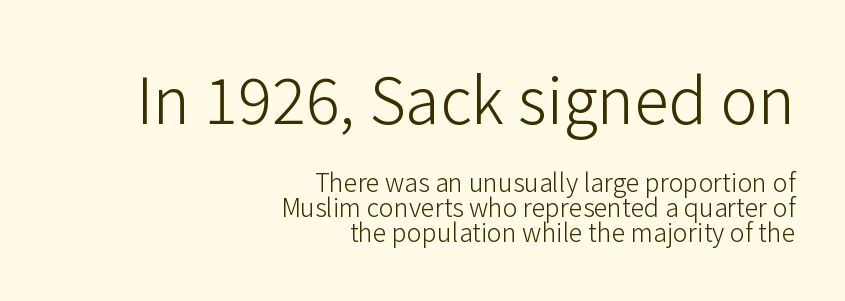
The image shows 63 px light sans-serif type, upright; set right-aligned, tight line spacing (1.0x), normal letter spacing, not underlined; the first (top) block is 2.52x larger; low stroke contrast and a medium x-height.
